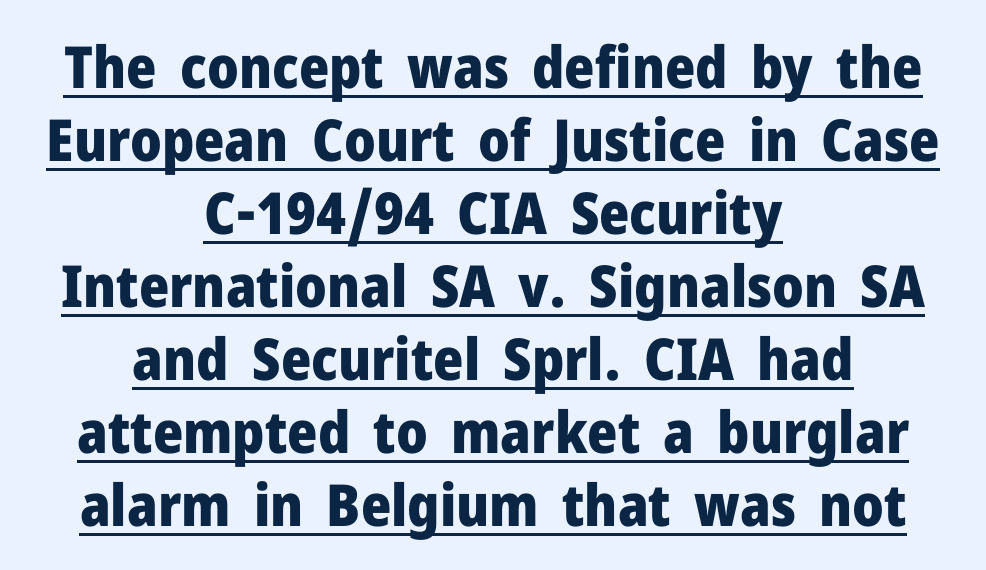
The image shows 58 px heavy sans-serif type, upright; set centered, normal line spacing (1.26x), normal letter spacing, underlined; low stroke contrast and a medium x-height.
